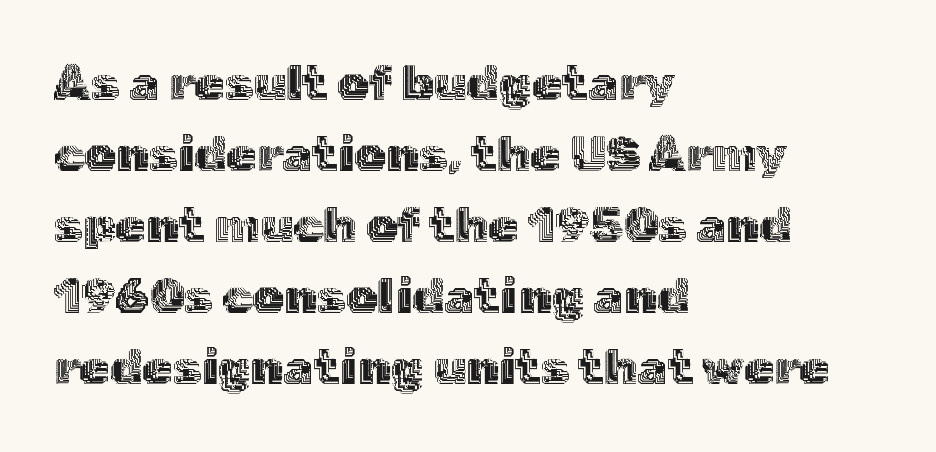
Evenly set lines give the paragraph a standard silhouette. When letters stand straight like this, we call the style roman or upright. Looks like regular typesetting: each glyph gets only the width it needs. The rendering keeps characters at their native spacing.
